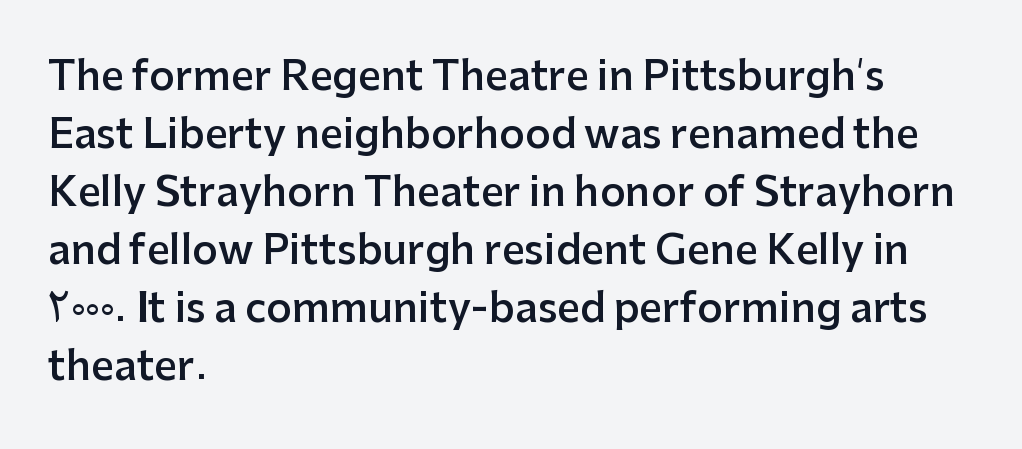
Q: Is the text bold? A: Semi-bold.
Q: Is the text italic (slanted)? A: No, it is upright.
Q: Is the typeface a serif or a sans-serif typeface? A: Sans-serif.
Q: Is the text underlined? A: No.
Q: How is the paragraph aligned? A: Left-aligned.
Q: Is the spacing between letters normal or unusually wide? A: Normal.
Q: Is the spacing between lines tight, normal or loose? A: Normal.
Q: Width (condensed, normal, or wide)? A: Normal.
Q: Stroke contrast? A: Low.
Q: x-height? A: Medium.
Q: Monospaced? A: No.
